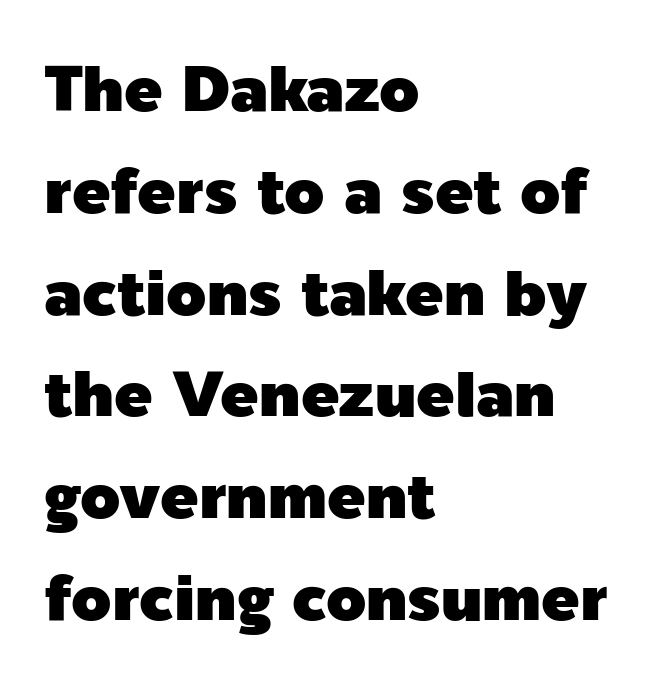
Q: Is the text italic (slanted)? A: No, it is upright.
Q: Is the typeface a serif or a sans-serif typeface? A: Sans-serif.
Q: Is the text underlined? A: No.
Q: How is the paragraph aligned? A: Left-aligned.
Q: Is the spacing between letters normal or unusually wide? A: Normal.
Q: Is the spacing between lines tight, normal or loose? A: Normal.
Q: Width (condensed, normal, or wide)? A: Normal.
Q: x-height? A: Medium.
Q: Monospaced? A: No.
